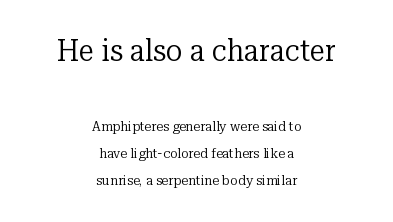
Q: Is the text bold? A: No.
Q: Is the text italic (slanted)? A: No, it is upright.
Q: Is the typeface a serif or a sans-serif typeface? A: Serif.
Q: Is the text underlined? A: No.
Q: How is the paragraph aligned? A: Centered.
Q: Is the spacing between letters normal or unusually wide? A: Normal.
Q: Is the spacing between lines tight, normal or loose? A: Loose.
Q: Which block of text is set in a larger size, the first (top) or the second (bottom)? A: The first (top) one.
Q: Width (condensed, normal, or wide)? A: Normal.
Q: Stroke contrast? A: Low.
Q: x-height? A: Medium.
Q: Monospaced? A: No.
